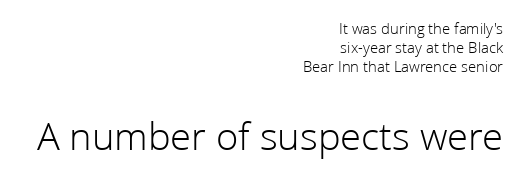
Q: Is the text bold? A: No.
Q: Is the text italic (slanted)? A: No, it is upright.
Q: Is the typeface a serif or a sans-serif typeface? A: Sans-serif.
Q: Is the text underlined? A: No.
Q: How is the paragraph aligned? A: Right-aligned.
Q: Is the spacing between letters normal or unusually wide? A: Normal.
Q: Which block of text is set in a larger size, the first (top) or the second (bottom)? A: The second (bottom) one.
Q: Width (condensed, normal, or wide)? A: Normal.
Q: Stroke contrast? A: Low.
Q: x-height? A: Medium.
Q: Monospaced? A: No.
